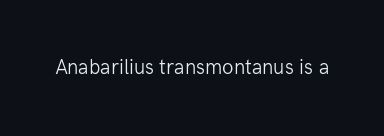
The passage shown is not underscored anywhere. The font's upright variant was chosen for this text. Stems here are at most as thick as an everyday book face. Observe the ordinary spacing: letters are neighbours, not strangers.
